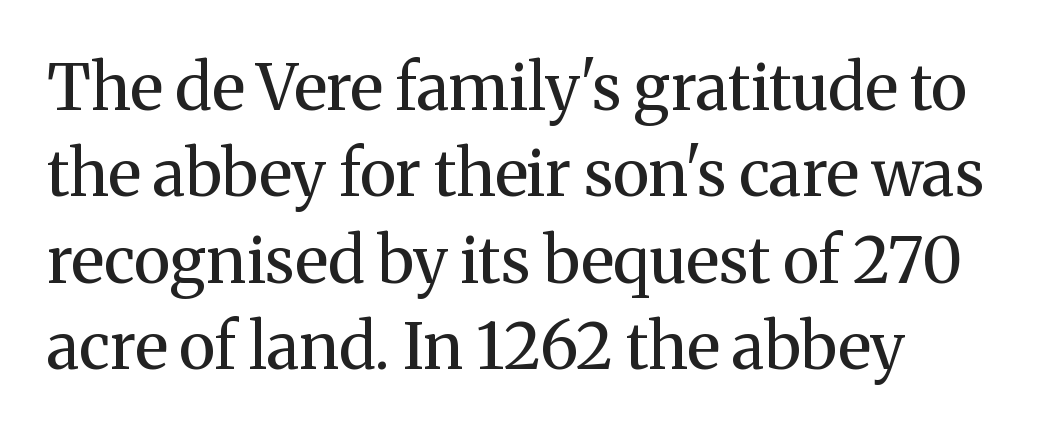
{"serif": "yes", "italic": "no", "bold": "no", "weight": "regular", "width": "normal", "stroke_contrast": "medium", "x_height": "medium", "monospaced": "no", "underline": "no", "align": "left", "line_spacing": "normal", "line_spacing_ratio": 1.35, "letter_spacing": "normal", "letter_spacing_em": 0.0, "glyph_px": 64}
